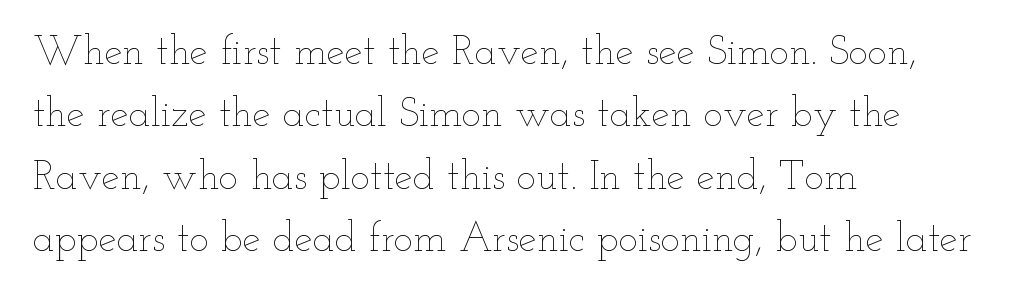
Q: Is the text bold? A: No.
Q: Is the text italic (slanted)? A: No, it is upright.
Q: Is the text underlined? A: No.
Q: How is the paragraph aligned? A: Left-aligned.
Q: Is the spacing between letters normal or unusually wide? A: Normal.
Q: Is the spacing between lines tight, normal or loose? A: Normal.
Q: Width (condensed, normal, or wide)? A: Wide.
Q: Stroke contrast? A: Low.
Q: x-height? A: Small.
Q: Monospaced? A: No.
